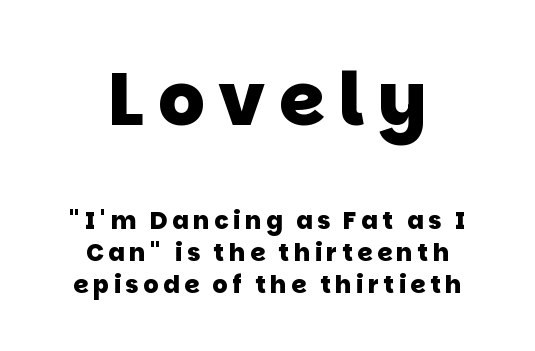
Q: Is the text bold? A: Yes.
Q: Is the typeface a serif or a sans-serif typeface? A: Sans-serif.
Q: Is the text underlined? A: No.
Q: How is the paragraph aligned? A: Centered.
Q: Is the spacing between lines tight, normal or loose? A: Normal.
Q: Which block of text is set in a larger size, the first (top) or the second (bottom)? A: The first (top) one.
Q: Width (condensed, normal, or wide)? A: Normal.
Q: Stroke contrast? A: Low.
Q: x-height? A: Large.
Q: Monospaced? A: No.
